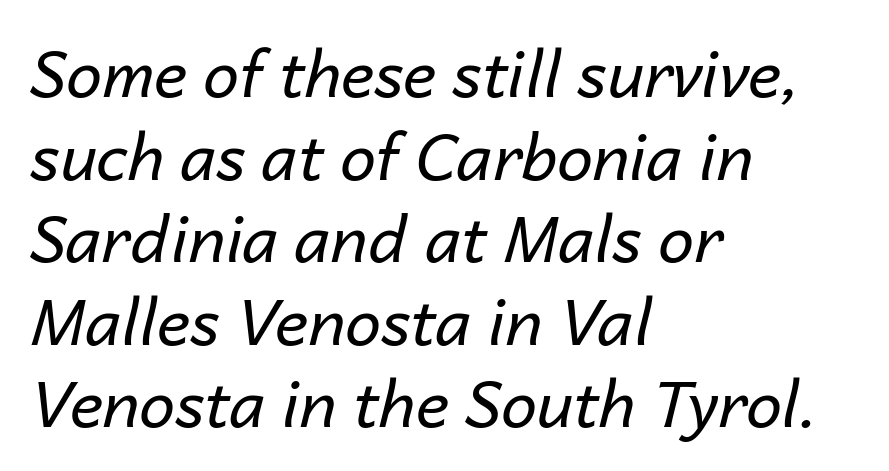
Q: Is the text bold? A: No.
Q: Is the text italic (slanted)? A: Yes, it leans right by about 14 degrees.
Q: Is the text underlined? A: No.
Q: How is the paragraph aligned? A: Left-aligned.
Q: Is the spacing between letters normal or unusually wide? A: Normal.
Q: Is the spacing between lines tight, normal or loose? A: Normal.
Q: Width (condensed, normal, or wide)? A: Normal.
Q: Stroke contrast? A: Low.
Q: x-height? A: Medium.
Q: Monospaced? A: No.
